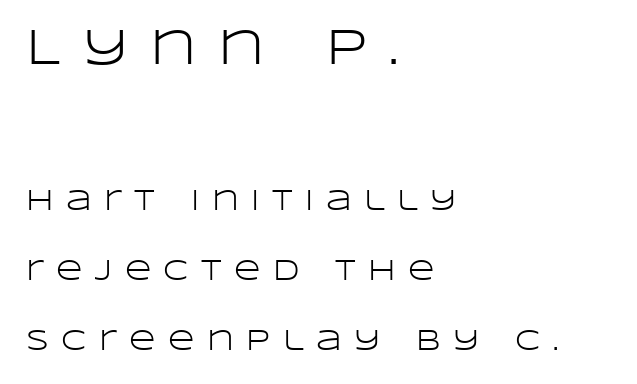
The image shows 50 px light, wide sans-serif type, upright; set left-aligned, loose line spacing (2.42x), unusually wide letter spacing (+0.43 em), not underlined; the first (top) block is 1.72x larger; low stroke contrast and a large x-height.
